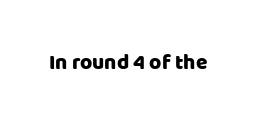
Every character sits straight up, as roman type does. The string is rendered with underlining switched off. Students, note that the glyphs here touch the page at normal intervals.
